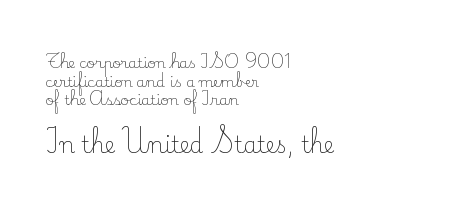
Q: Is the text bold? A: No.
Q: Is the text italic (slanted)? A: No, it is upright.
Q: Is the text underlined? A: No.
Q: How is the paragraph aligned? A: Left-aligned.
Q: Is the spacing between letters normal or unusually wide? A: Normal.
Q: Is the spacing between lines tight, normal or loose? A: Normal.
Q: Which block of text is set in a larger size, the first (top) or the second (bottom)? A: The second (bottom) one.
